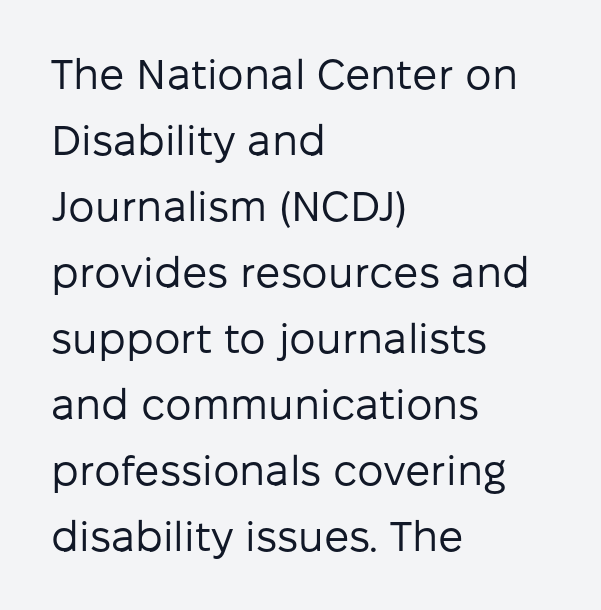
{"serif": "no", "italic": "no", "bold": "no", "weight": "regular", "width": "normal", "stroke_contrast": "low", "x_height": "medium", "monospaced": "no", "underline": "no", "align": "left", "line_spacing": "normal", "line_spacing_ratio": 1.57, "letter_spacing": "normal", "letter_spacing_em": 0.0, "glyph_px": 42}
